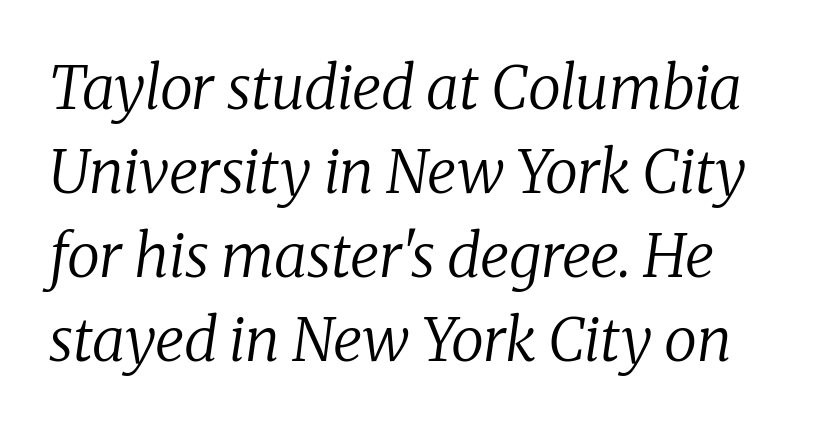
The image shows 60 px regular-weight serif type, italic (leaning right); set normal line spacing (1.4x), normal letter spacing, not underlined; low stroke contrast and a medium x-height.
